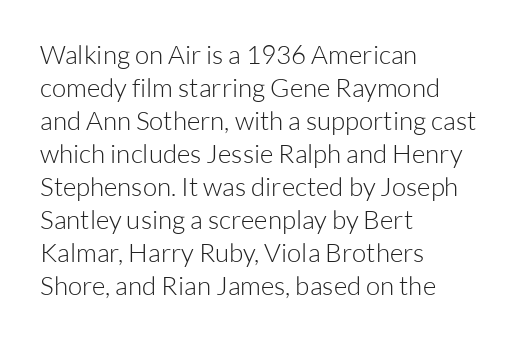
The image shows 26 px text type, upright; set left-aligned, normal line spacing (1.27x), normal letter spacing, not underlined.
